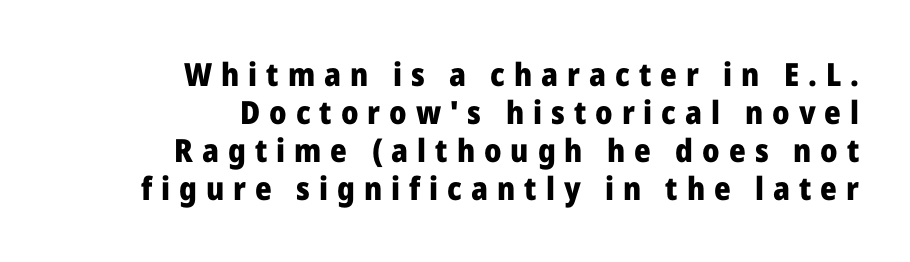
The string is rendered with underlining switched off. These lines were composed using upright roman letters. If you drew a ruler down the right edge, every line would touch it. Tracking here is generous; glyphs stand well apart from one another.
